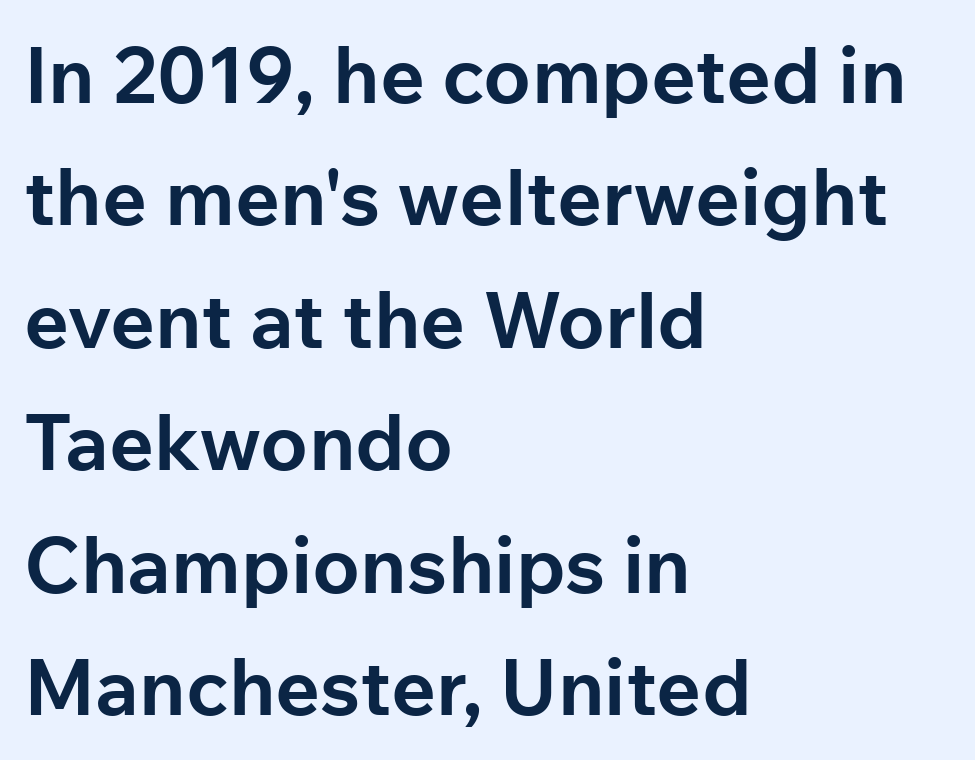
Heft: maximum for text — a bold. Which margin do the lines hug? The left one — the right edge is uneven. The letters stand upright; this is a roman face. The horizontal fit of the characters is conventional and even. The text was rendered using a sans face with plain stroke endings.
